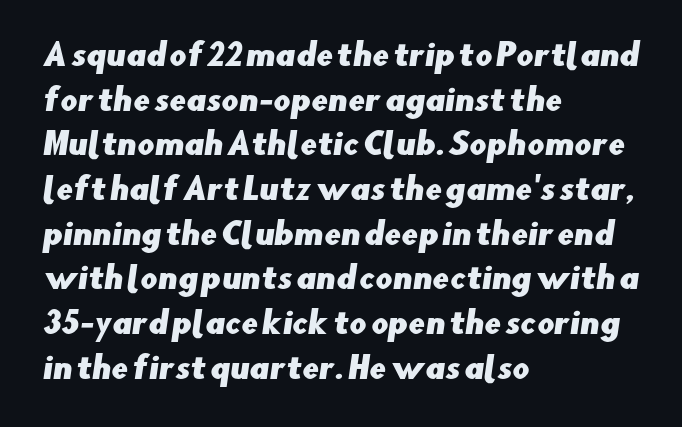
The image shows 30 px sans-serif type; set left-aligned, normal line spacing (1.49x), normal letter spacing, not underlined; low stroke contrast and a small x-height.
